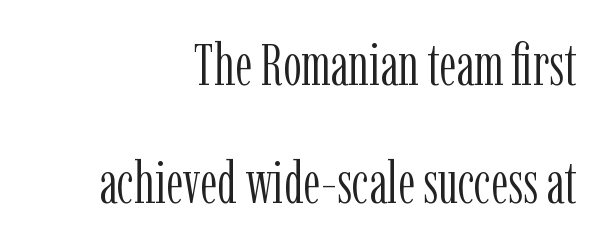
{"serif": "yes", "italic": "no", "bold": "no", "weight": "light", "width": "condensed", "stroke_contrast": "low", "x_height": "medium", "monospaced": "no", "underline": "no", "align": "right", "line_spacing": "loose", "line_spacing_ratio": 2.03, "letter_spacing": "normal", "letter_spacing_em": 0.0, "glyph_px": 58}
